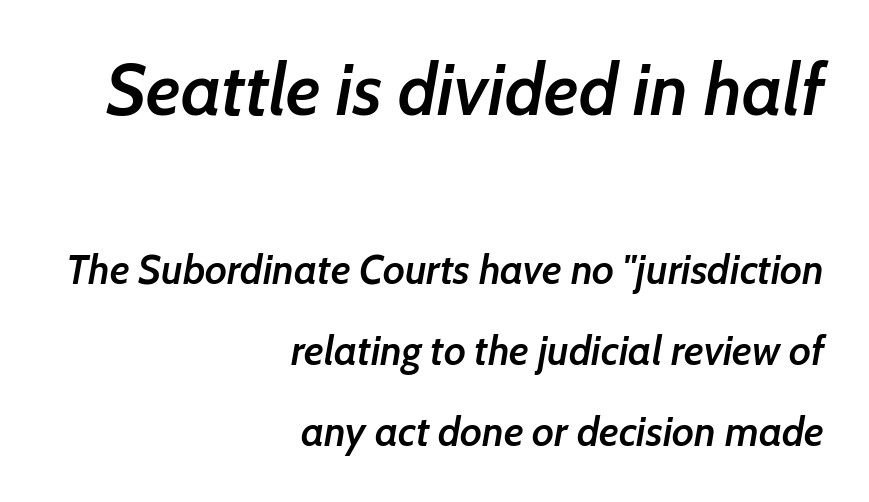
All the whitespace from short lines collects on the left. Is the type bold? Partly — it's a semibold, heavier than regular but not fully bold. The type is set solid horizontally, with unmodified tracking. Compared with typical paragraphs, the rows here are farther apart. The face used here is proportionally spaced, like ordinary book or web type.
